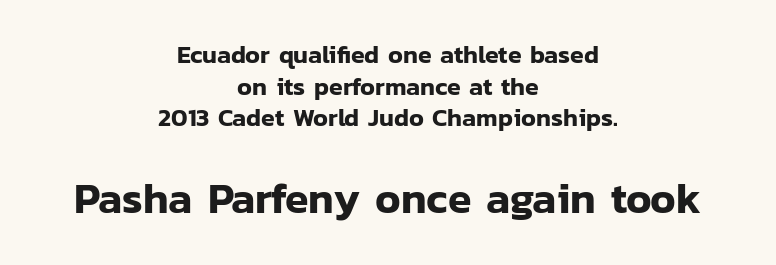
{"serif": "no", "italic": "no", "width": "normal", "stroke_contrast": "low", "x_height": "medium", "monospaced": "no", "underline": "no", "align": "center", "line_spacing": "normal", "line_spacing_ratio": 1.27, "letter_spacing": "normal", "letter_spacing_em": 0.0, "larger_block": "second", "size_ratio": 1.72, "glyph_px": 43}
